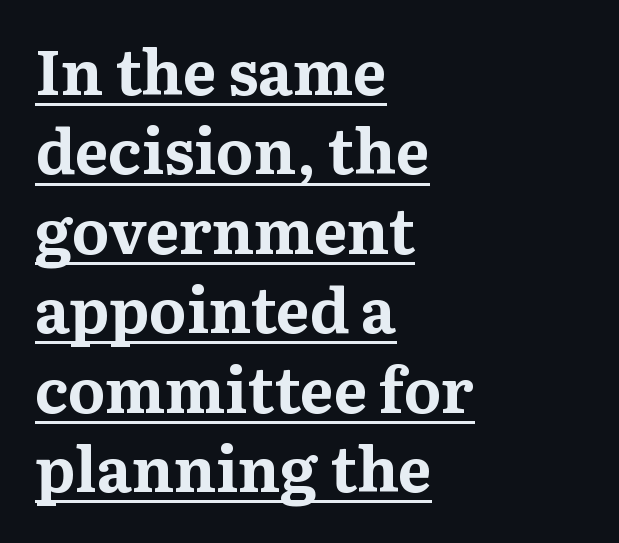
Short note: letters normally spaced. Quick note: underline on. A typesetter would call this proportional, since set widths differ per character. The font is running at its bold setting.
